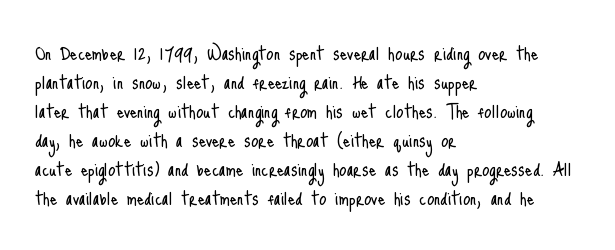
{"italic": "no", "bold": "no", "underline": "no", "align": "left", "line_spacing": "normal", "line_spacing_ratio": 1.26, "letter_spacing": "normal", "letter_spacing_em": 0.0, "glyph_px": 23}
